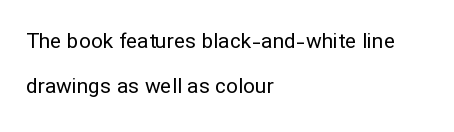
The image shows 21 px text type, upright; set left-aligned, loose line spacing (2.15x), normal letter spacing, not underlined.
